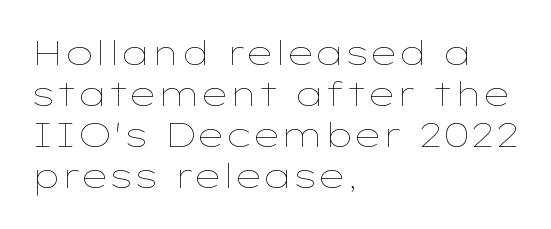
The passage shown is typed in a proportional face where columns would drift. Every stem runs plumb, perpendicular to the baseline. Horizontal alignment here is leftward, the default for most running prose. There is no visible air inserted between adjacent glyphs.
